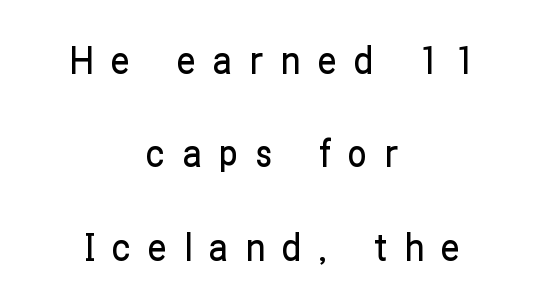
The image shows 38 px condensed sans-serif type, upright; set centered, loose line spacing (2.46x), unusually wide letter spacing (+0.46 em), not underlined; low stroke contrast and a medium x-height.
